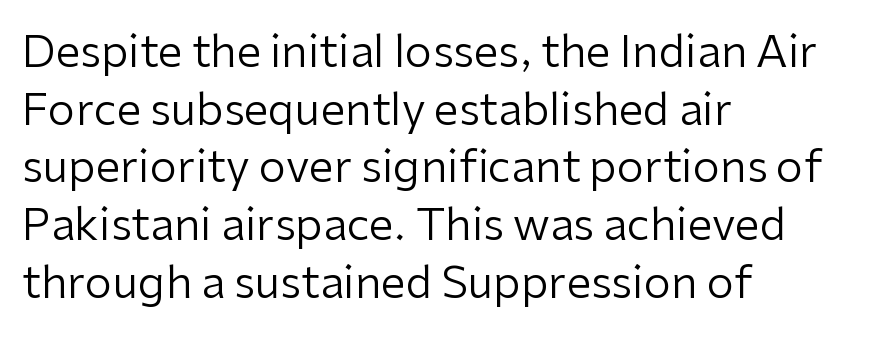
{"serif": "no", "italic": "no", "bold": "no", "weight": "regular", "width": "normal", "stroke_contrast": "low", "x_height": "medium", "monospaced": "no", "underline": "no", "align": "left", "line_spacing": "normal", "line_spacing_ratio": 1.31, "letter_spacing": "normal", "letter_spacing_em": 0.0, "glyph_px": 44}
